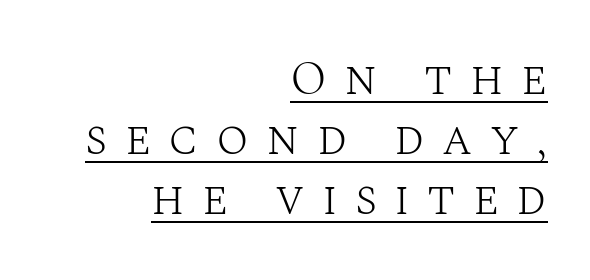
What stands out about the letter spacing? Its width — letters are far apart. Glance below the letters and you will spot a drawn line. The rag falls on the left side of this text block. Small tapered or slab feet sit at the stroke ends, so this counts as serif.
